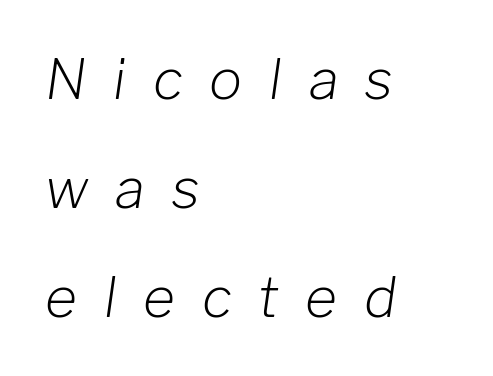
{"italic": "yes", "lean": "right", "slant_degrees": 8, "bold": "no", "weight": "light", "width": "normal", "stroke_contrast": "low", "x_height": "medium", "monospaced": "no", "underline": "no", "align": "left", "line_spacing": "loose", "line_spacing_ratio": 1.98, "letter_spacing": "wide", "letter_spacing_em": 0.49, "glyph_px": 55}
